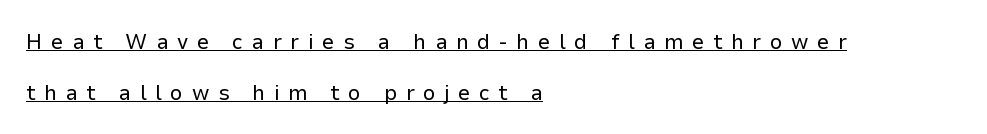
Q: Is the text bold? A: No.
Q: Is the text italic (slanted)? A: No, it is upright.
Q: Is the text underlined? A: Yes.
Q: How is the paragraph aligned? A: Left-aligned.
Q: Is the spacing between letters normal or unusually wide? A: Unusually wide.
Q: Is the spacing between lines tight, normal or loose? A: Loose.
